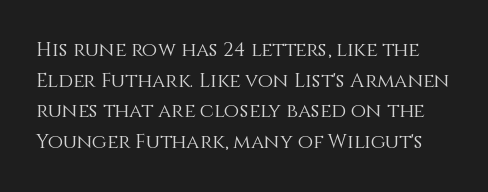
Q: Is the text bold? A: No.
Q: Is the text italic (slanted)? A: No, it is upright.
Q: Is the text underlined? A: No.
Q: Is the spacing between letters normal or unusually wide? A: Normal.
Q: Is the spacing between lines tight, normal or loose? A: Normal.
